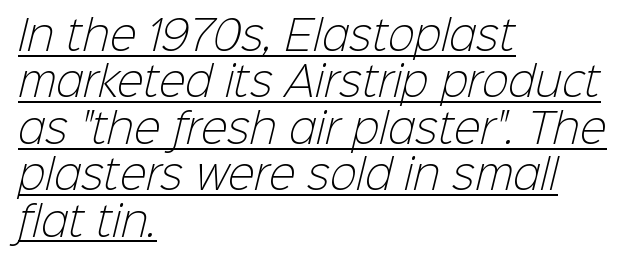
Q: Is the text bold? A: No.
Q: Is the typeface a serif or a sans-serif typeface? A: Sans-serif.
Q: Is the text underlined? A: Yes.
Q: How is the paragraph aligned? A: Left-aligned.
Q: Is the spacing between letters normal or unusually wide? A: Normal.
Q: Width (condensed, normal, or wide)? A: Normal.
Q: Stroke contrast? A: Low.
Q: x-height? A: Medium.
Q: Monospaced? A: No.
